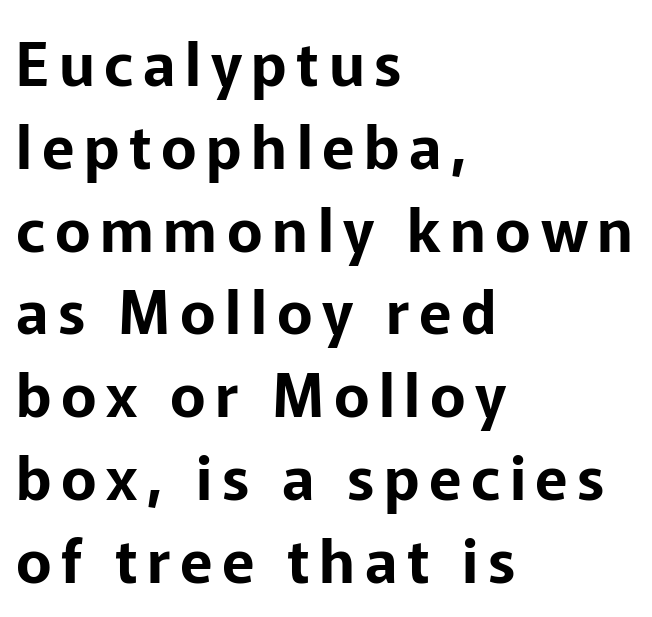
The image shows 60 px sans-serif type, upright; set left-aligned, normal line spacing (1.38x), not underlined; low stroke contrast and a medium x-height.
